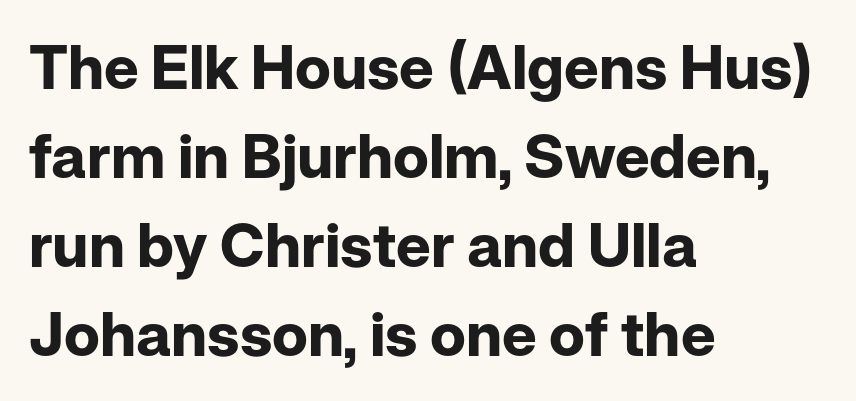
{"serif": "no", "italic": "no", "bold": "yes", "weight": "bold", "width": "normal", "stroke_contrast": "low", "x_height": "medium", "monospaced": "no", "underline": "no", "align": "left", "line_spacing": "normal", "line_spacing_ratio": 1.46, "letter_spacing": "normal", "letter_spacing_em": 0.0, "glyph_px": 61}
